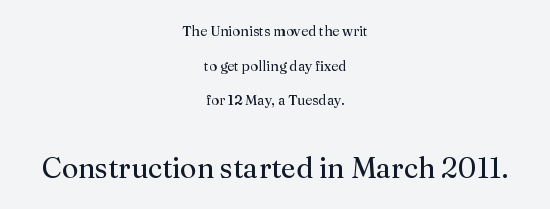
The image shows 29 px regular-weight serif type, upright; set centered, loose line spacing (2.48x), normal letter spacing, not underlined; the second (bottom) block is 2.07x larger; medium stroke contrast and a medium x-height.
